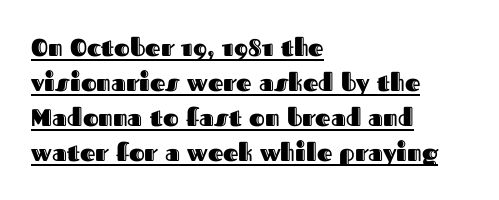
These lines stack with their left ends in a neat column. Evenly set lines give the paragraph a standard silhouette. Between one letter and the next there's only the usual sliver of space. Honestly, the underline is the first thing you notice here.
